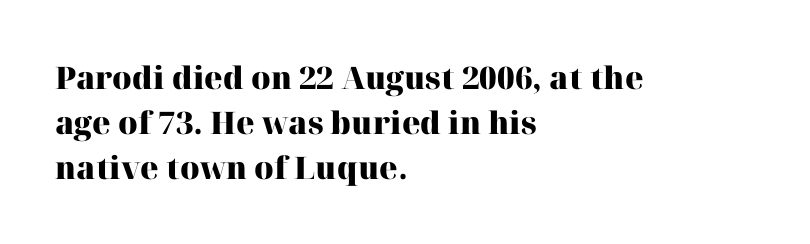
Whoever set this chose a conventional vertical rhythm. The compositor pushed each line to the left boundary. The gap between lines stays unmarked. Each letter keeps its own natural width here, so spacing adapts to shape. Every stem runs plumb, perpendicular to the baseline.
